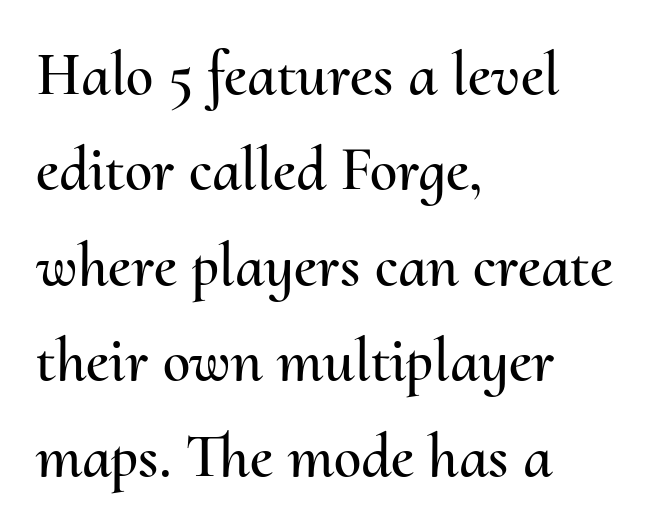
Q: Is the text italic (slanted)? A: No, it is upright.
Q: Is the text underlined? A: No.
Q: How is the paragraph aligned? A: Left-aligned.
Q: Is the spacing between letters normal or unusually wide? A: Normal.
Q: Is the spacing between lines tight, normal or loose? A: Normal.
Q: Width (condensed, normal, or wide)? A: Normal.
Q: Stroke contrast? A: Medium.
Q: x-height? A: Small.
Q: Monospaced? A: No.
